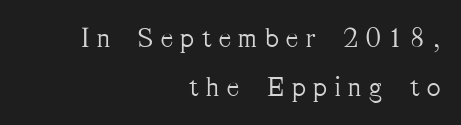
{"serif": "yes", "italic": "no", "bold": "no", "weight": "light", "width": "condensed", "stroke_contrast": "medium", "x_height": "medium", "monospaced": "no", "underline": "no", "align": "right", "line_spacing": "normal", "line_spacing_ratio": 1.7, "letter_spacing": "wide", "letter_spacing_em": 0.27, "glyph_px": 29}
